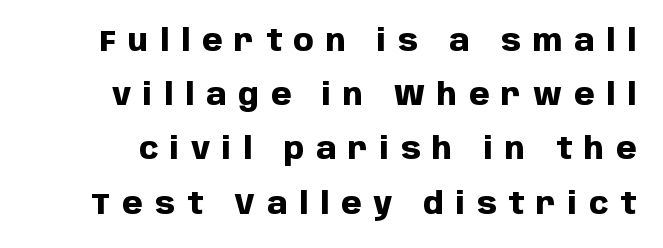
{"serif": "no", "italic": "no", "bold": "yes", "weight": "heavy", "width": "normal", "stroke_contrast": "low", "x_height": "large", "monospaced": "no", "underline": "no", "line_spacing_ratio": 1.87, "letter_spacing": "wide", "letter_spacing_em": 0.41, "glyph_px": 29}
